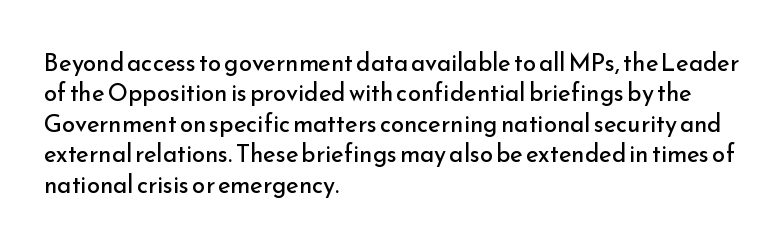
Q: Is the text bold? A: No.
Q: Is the text italic (slanted)? A: No, it is upright.
Q: Is the text underlined? A: No.
Q: How is the paragraph aligned? A: Left-aligned.
Q: Is the spacing between letters normal or unusually wide? A: Normal.
Q: Is the spacing between lines tight, normal or loose? A: Normal.
